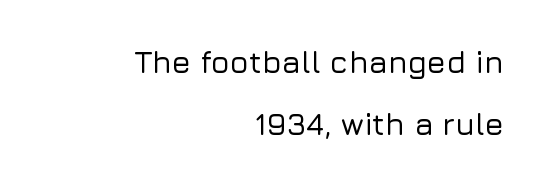
Q: Is the text italic (slanted)? A: No, it is upright.
Q: Is the typeface a serif or a sans-serif typeface? A: Sans-serif.
Q: Is the text underlined? A: No.
Q: How is the paragraph aligned? A: Right-aligned.
Q: Is the spacing between letters normal or unusually wide? A: Normal.
Q: Is the spacing between lines tight, normal or loose? A: Loose.
Q: Width (condensed, normal, or wide)? A: Normal.
Q: Stroke contrast? A: Low.
Q: x-height? A: Medium.
Q: Monospaced? A: No.
